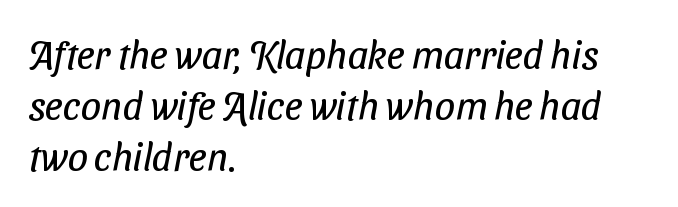
The image shows 40 px regular-weight, condensed sans-serif type; set left-aligned, normal line spacing (1.27x), normal letter spacing, not underlined; low stroke contrast and a medium x-height.
